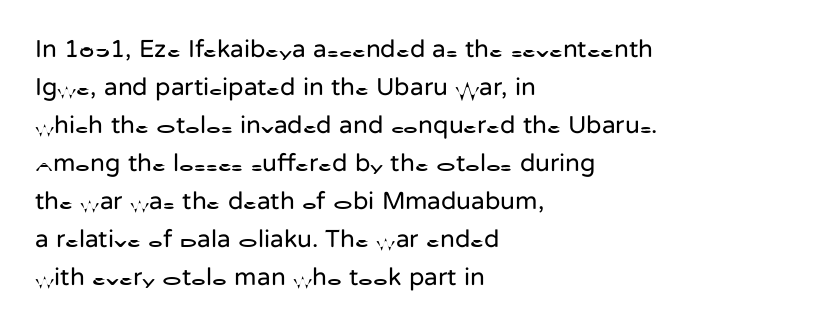
The image shows 25 px text type, upright; set left-aligned, normal line spacing (1.52x), normal letter spacing, not underlined.
